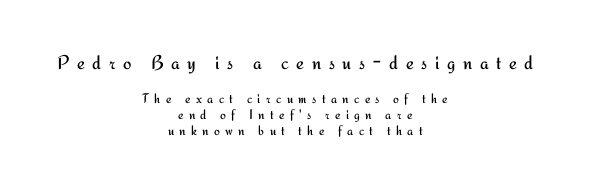
The image shows 20 px text type, upright; set centered, tight line spacing (1.14x), unusually wide letter spacing (+0.38 em), not underlined; the first (top) block is 1.43x larger.
